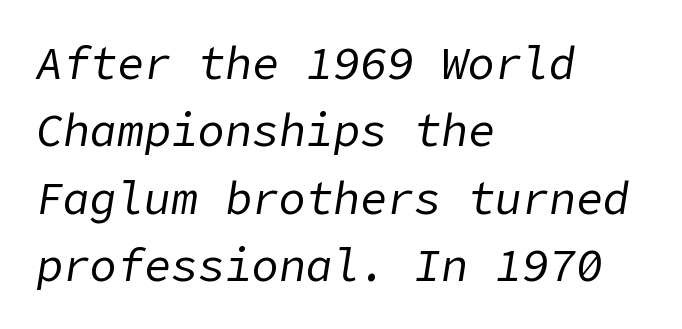
The typeface has the unassuming heft of standard copy or less. Anything drawn beneath the words? Only blank space. Observe the lean: these are italic letterforms. Layout note: lines flush left. Each word holds together tightly as a unit, with standard inter-letter gaps. One glance says typical: line gaps are just what's usual.
